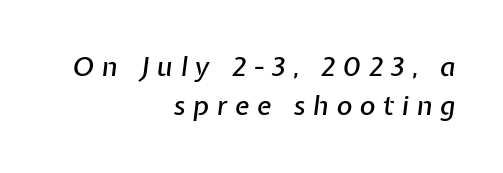
The image shows 27 px text type, italic (leaning right); set right-aligned, normal line spacing (1.46x), unusually wide letter spacing (+0.28 em), not underlined.
